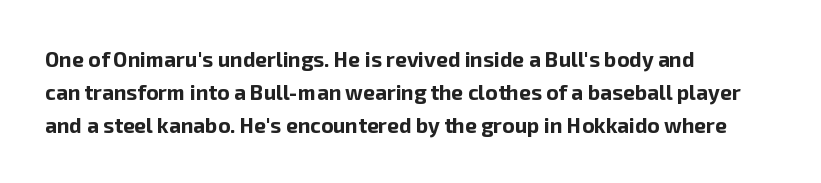
The image shows 21 px bold type, upright; set left-aligned, normal line spacing (1.58x), normal letter spacing, not underlined.
